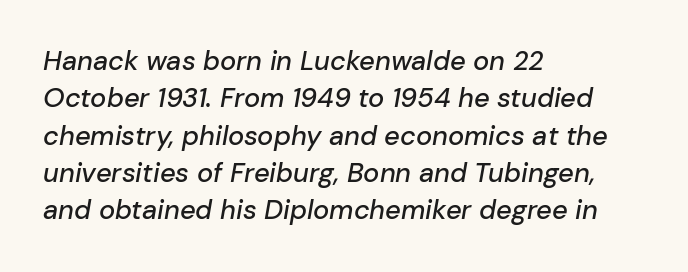
The image shows 27 px text type, italic (leaning right); set left-aligned, normal line spacing (1.38x), normal letter spacing, not underlined.
